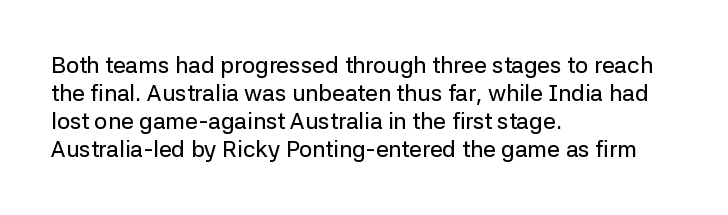
Look at the tracking — it's just the regular setting, nothing added. Caption: multi-line text, flush left, ragged right. Notice how the stems are strictly vertical — no italics here. A clean baseline with only descenders dipping below it.
